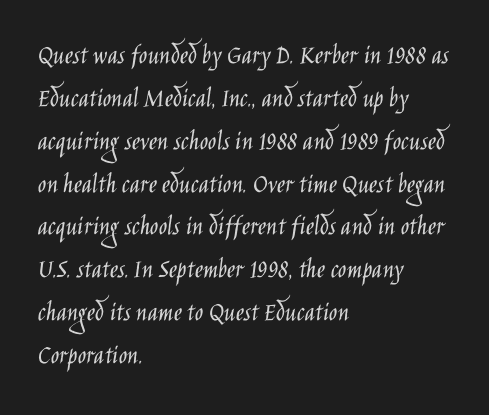
The image shows 28 px light, condensed sans-serif type; set left-aligned, normal line spacing (1.53x), normal letter spacing, not underlined; low stroke contrast and a large x-height.
